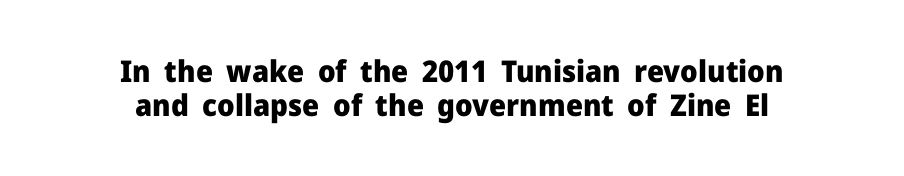
{"serif": "no", "italic": "no", "bold": "yes", "weight": "heavy", "width": "normal", "stroke_contrast": "low", "x_height": "medium", "monospaced": "no", "underline": "no", "align": "center", "line_spacing": "tight", "line_spacing_ratio": 1.13, "letter_spacing": "normal", "letter_spacing_em": 0.0, "glyph_px": 30}
